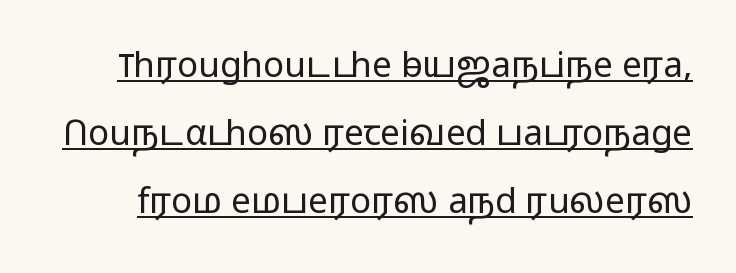
Q: Is the text bold? A: No.
Q: Is the text italic (slanted)? A: No, it is upright.
Q: Is the typeface a serif or a sans-serif typeface? A: Sans-serif.
Q: Is the text underlined? A: Yes.
Q: Is the spacing between letters normal or unusually wide? A: Normal.
Q: Is the spacing between lines tight, normal or loose? A: Loose.
Q: Width (condensed, normal, or wide)? A: Wide.
Q: Stroke contrast? A: Low.
Q: x-height? A: Medium.
Q: Monospaced? A: No.
